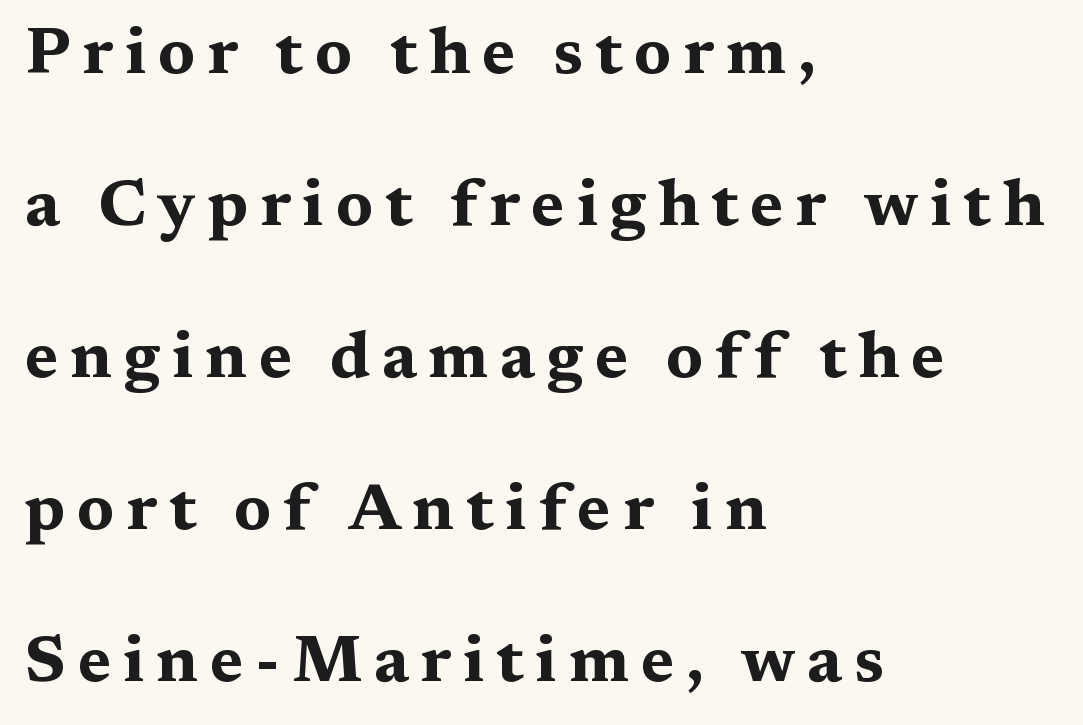
Q: Is the text bold? A: Yes.
Q: Is the text italic (slanted)? A: No, it is upright.
Q: Is the typeface a serif or a sans-serif typeface? A: Serif.
Q: Is the text underlined? A: No.
Q: How is the paragraph aligned? A: Left-aligned.
Q: Is the spacing between lines tight, normal or loose? A: Loose.
Q: Width (condensed, normal, or wide)? A: Wide.
Q: Stroke contrast? A: Medium.
Q: x-height? A: Medium.
Q: Monospaced? A: No.
